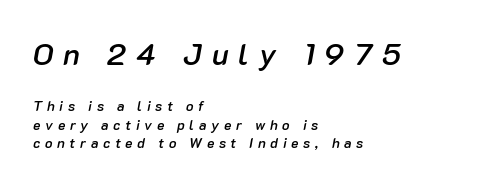
The image shows 30 px semibold type, italic (leaning right); set left-aligned, normal line spacing (1.31x), unusually wide letter spacing (+0.33 em), not underlined; the first (top) block is 2.14x larger; low stroke contrast and a medium x-height.
